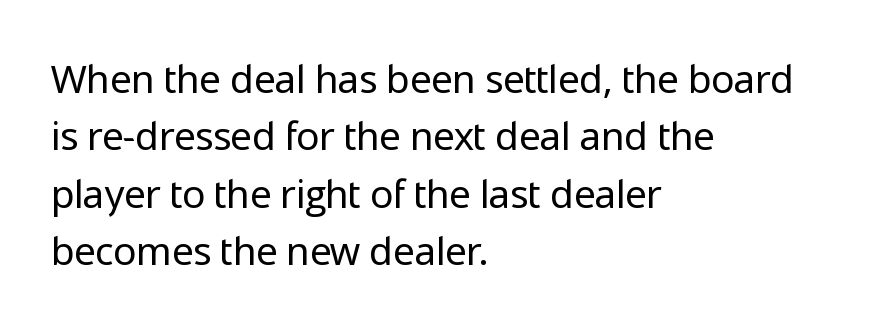
{"serif": "no", "italic": "no", "bold": "no", "weight": "regular", "width": "normal", "stroke_contrast": "low", "x_height": "medium", "monospaced": "no", "underline": "no", "align": "left", "line_spacing": "normal", "line_spacing_ratio": 1.47, "letter_spacing": "normal", "letter_spacing_em": 0.0, "glyph_px": 39}
